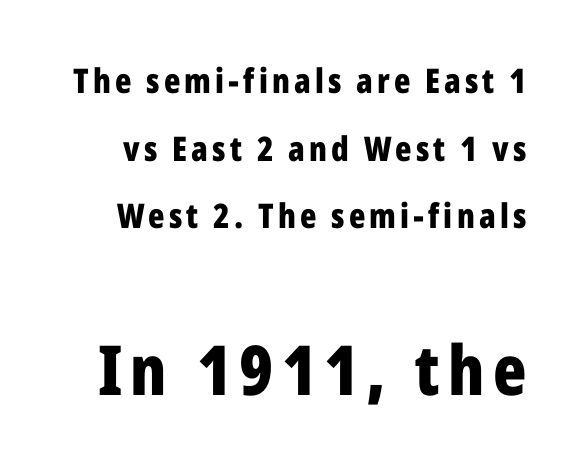
The line-height multiplier appears high, well above default. Heavy, bold letterforms. Grotesque or geometric, the face here clearly has no serifs. Note the varied advance widths — an 'i' is clearly narrower than an 'm'.
